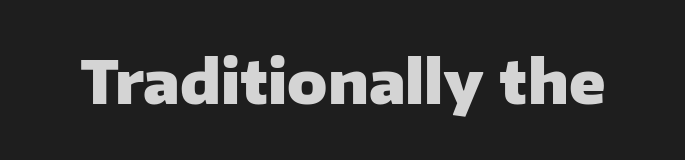
Q: Is the text bold? A: Yes.
Q: Is the text italic (slanted)? A: No, it is upright.
Q: Is the typeface a serif or a sans-serif typeface? A: Sans-serif.
Q: Is the text underlined? A: No.
Q: Is the spacing between letters normal or unusually wide? A: Normal.
Q: Width (condensed, normal, or wide)? A: Normal.
Q: Stroke contrast? A: Low.
Q: x-height? A: Medium.
Q: Monospaced? A: No.
